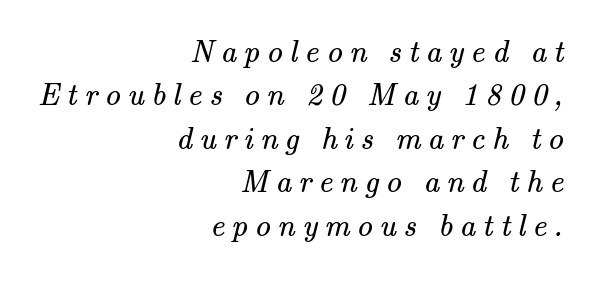
Q: Is the text bold? A: No.
Q: Is the typeface a serif or a sans-serif typeface? A: Serif.
Q: Is the text underlined? A: No.
Q: How is the paragraph aligned? A: Right-aligned.
Q: Is the spacing between letters normal or unusually wide? A: Unusually wide.
Q: Is the spacing between lines tight, normal or loose? A: Normal.
Q: Width (condensed, normal, or wide)? A: Normal.
Q: Stroke contrast? A: Medium.
Q: x-height? A: Small.
Q: Monospaced? A: No.
